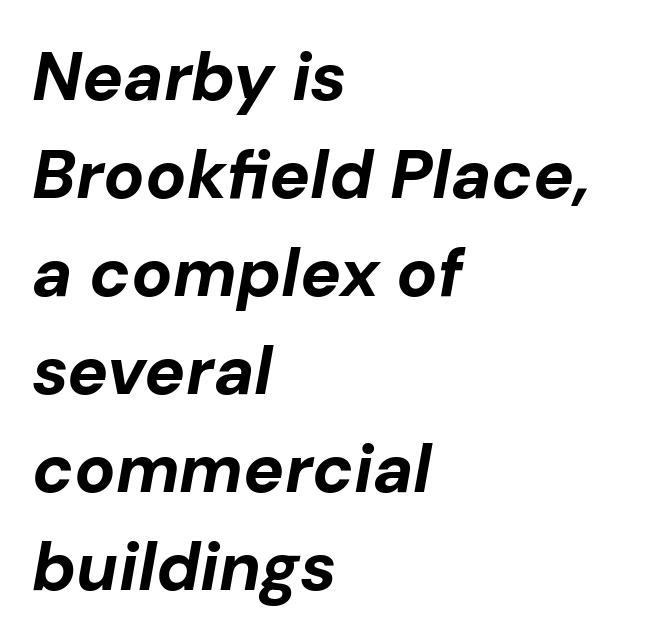
A full-strength bold gives these letters their thick strokes. Glyph-to-glyph distance matches everyday printed text. A classic flush-left, rag-right setting is used for this passage. This sample has the flowing, uneven cadence of proportional lettering. Underlining? Definitely not there.
